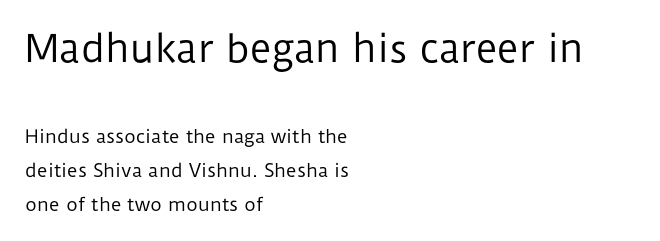
{"serif": "no", "italic": "no", "bold": "no", "weight": "regular", "width": "normal", "stroke_contrast": "low", "x_height": "medium", "monospaced": "no", "underline": "no", "align": "left", "line_spacing_ratio": 1.89, "letter_spacing": "normal", "letter_spacing_em": 0.0, "larger_block": "first", "size_ratio": 2.06, "glyph_px": 37}
